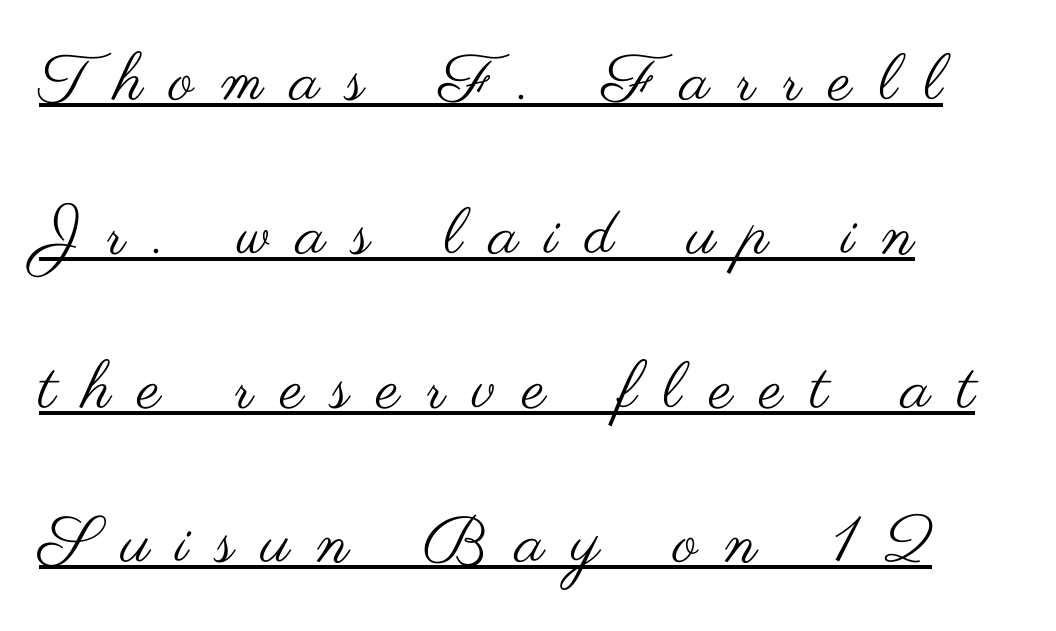
{"serif": "no", "bold": "no", "weight": "regular", "width": "wide", "stroke_contrast": "medium", "x_height": "small", "monospaced": "no", "underline": "yes", "align": "left", "line_spacing": "loose", "line_spacing_ratio": 2.37, "letter_spacing": "wide", "letter_spacing_em": 0.42, "glyph_px": 65}
